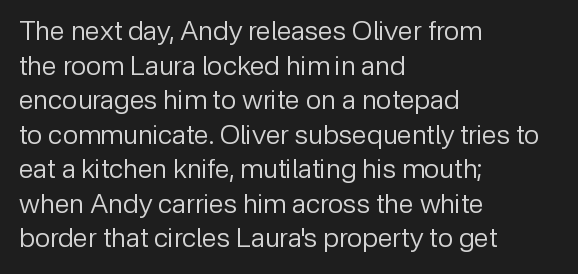
{"italic": "no", "bold": "no", "underline": "no", "align": "left", "line_spacing": "normal", "line_spacing_ratio": 1.28, "letter_spacing": "normal", "letter_spacing_em": 0.0, "glyph_px": 27}
